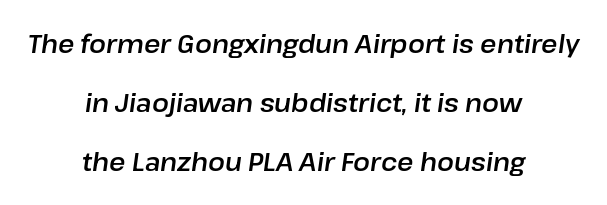
The image shows 25 px text type, italic (leaning right); set centered, loose line spacing (2.36x), normal letter spacing, not underlined.
